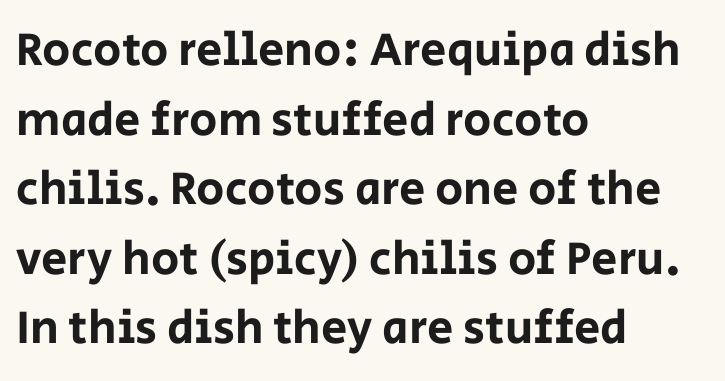
Here the designer chose a conventional face with non-uniform glyph widths. The gap between lines stays unmarked. A typesetter would mark this as roman, not italic. Note: no serifs on the glyphs. Notice how descenders clear the ascenders below comfortably — that's standard leading. Compared with a centered layout, this one pins lines to the left instead.
